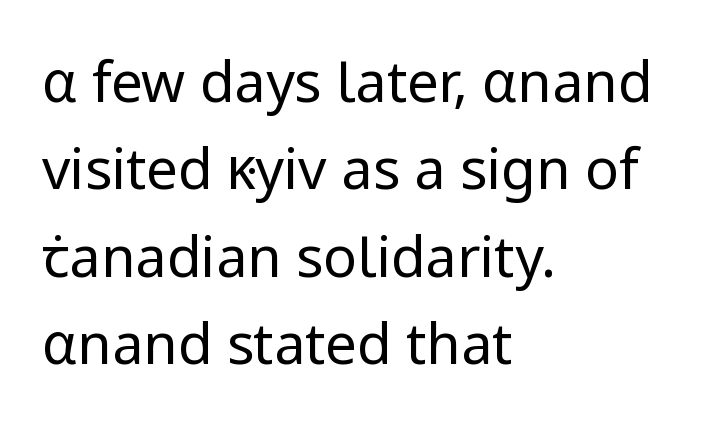
Short and long lines alike share a common starting point at left. The strip under each line holds only bare page. Whoever set this chose a conventional vertical rhythm. Nope, not italic — everything's standing straight.
